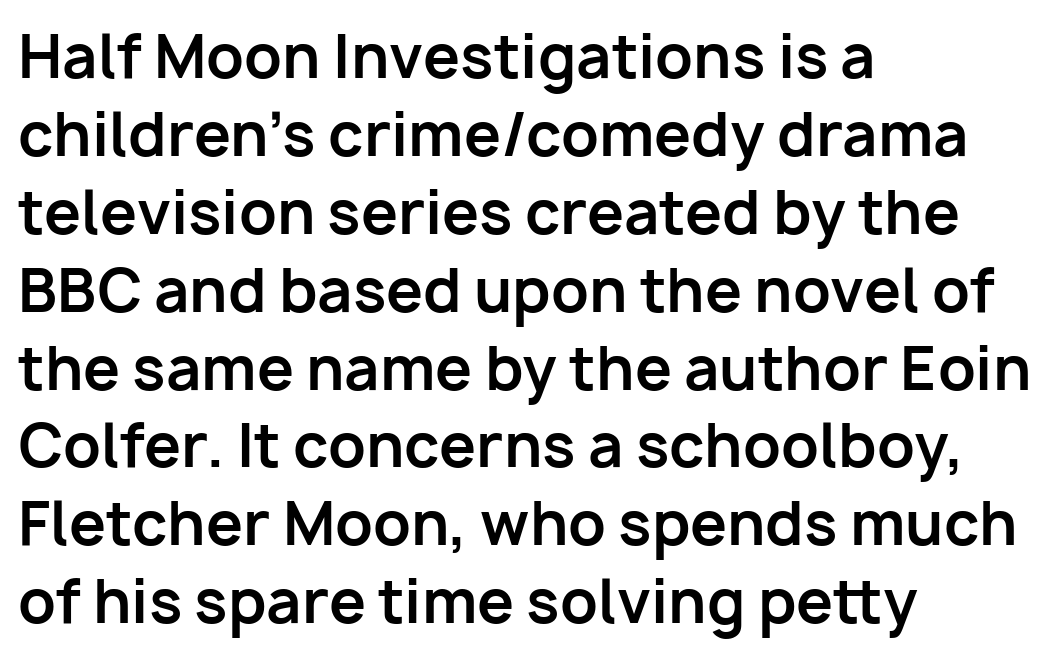
{"serif": "no", "italic": "no", "bold": "yes", "weight": "bold", "width": "normal", "stroke_contrast": "low", "x_height": "medium", "monospaced": "no", "underline": "no", "align": "left", "line_spacing": "normal", "line_spacing_ratio": 1.32, "letter_spacing": "normal", "letter_spacing_em": 0.0, "glyph_px": 59}
